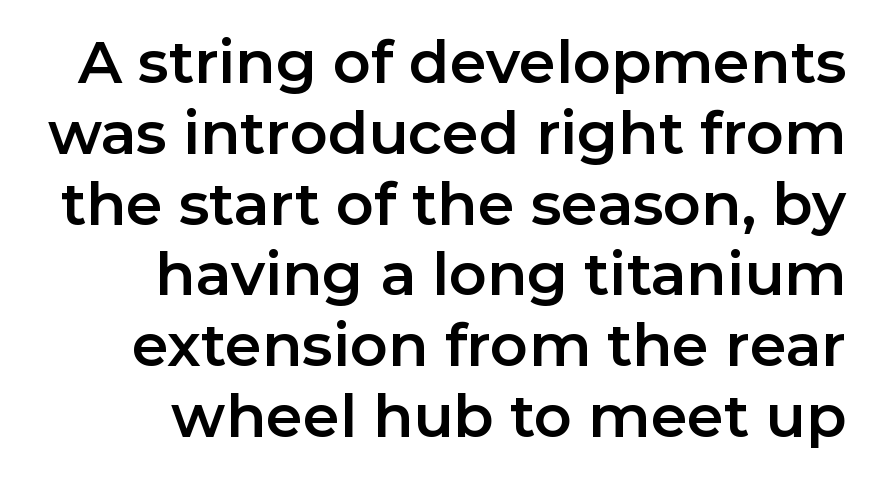
The image shows 59 px sans-serif type, upright; set right-aligned, line spacing 1.2x, normal letter spacing, not underlined; low stroke contrast and a medium x-height.
